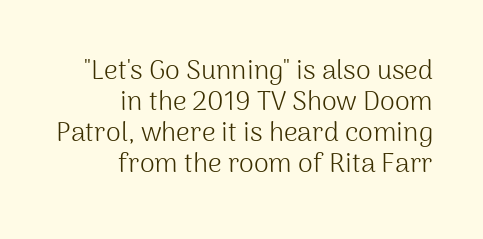
The typesetting does not lean heavy: it is not bold. The passage shown has conventional tracking throughout. Underline: absent. Students, observe: this is what under-led, compact text looks like. Nope, not italic — everything's standing straight. If you drew a ruler down the right edge, every line would touch it.
